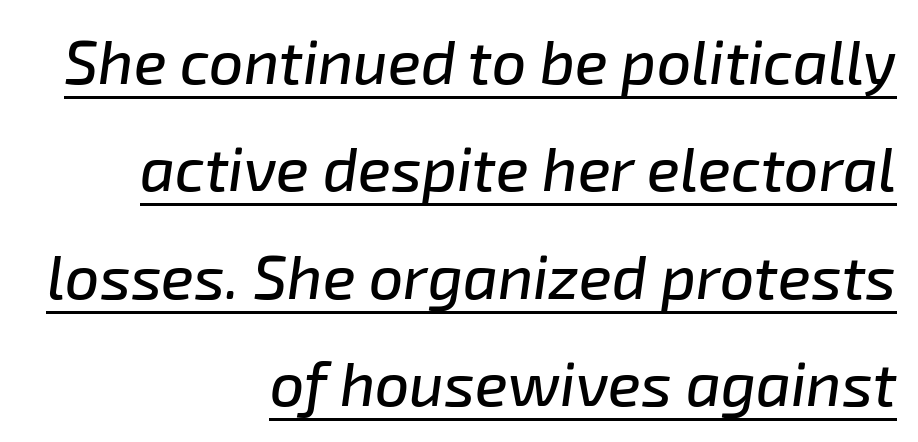
These lines are rendered in a variable-pitch font. There is no visible air inserted between adjacent glyphs. Underlining? Definitely there. The text block is weighted toward the right margin, trailing off unevenly leftward.
